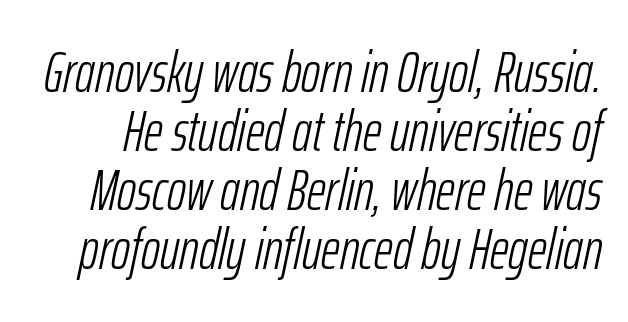
The image shows 58 px light, condensed type, italic (leaning right); set tight line spacing (1.02x), normal letter spacing, not underlined; low stroke contrast and a medium x-height.
